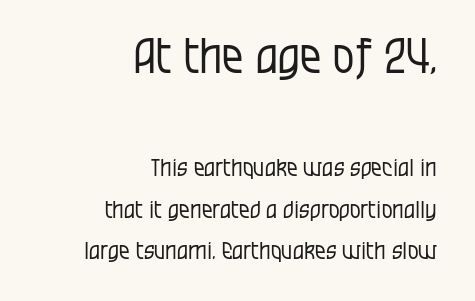
{"serif": "no", "italic": "no", "bold": "no", "weight": "regular", "width": "condensed", "stroke_contrast": "low", "x_height": "large", "monospaced": "no", "underline": "no", "align": "right", "line_spacing_ratio": 1.71, "letter_spacing": "normal", "letter_spacing_em": 0.0, "larger_block": "first", "size_ratio": 2.0, "glyph_px": 48}
